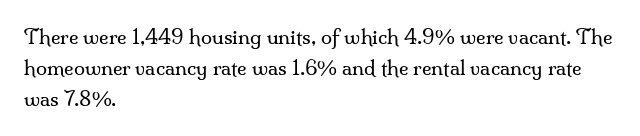
{"italic": "no", "bold": "no", "underline": "no", "align": "left", "line_spacing": "normal", "line_spacing_ratio": 1.54, "letter_spacing": "normal", "letter_spacing_em": 0.0, "glyph_px": 20}
